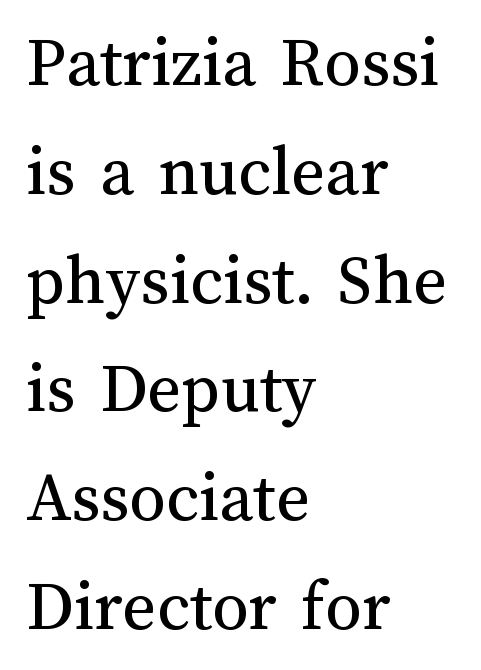
Q: Is the text bold? A: No.
Q: Is the text italic (slanted)? A: No, it is upright.
Q: Is the text underlined? A: No.
Q: How is the paragraph aligned? A: Left-aligned.
Q: Is the spacing between letters normal or unusually wide? A: Normal.
Q: Is the spacing between lines tight, normal or loose? A: Normal.
Q: Width (condensed, normal, or wide)? A: Normal.
Q: Stroke contrast? A: Medium.
Q: x-height? A: Medium.
Q: Monospaced? A: No.
